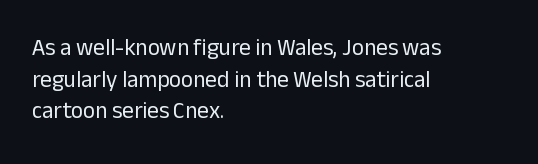
A roman cut, with each character standing at attention. Line spacing here is normal. The text block is weighted toward the left margin, trailing off unevenly rightward. Lines of text with bare space underneath. Nothing unusual about the tracking: characters are spaced as the font intends. A quiet, ordinary-to-light weight characterises the typeface.
